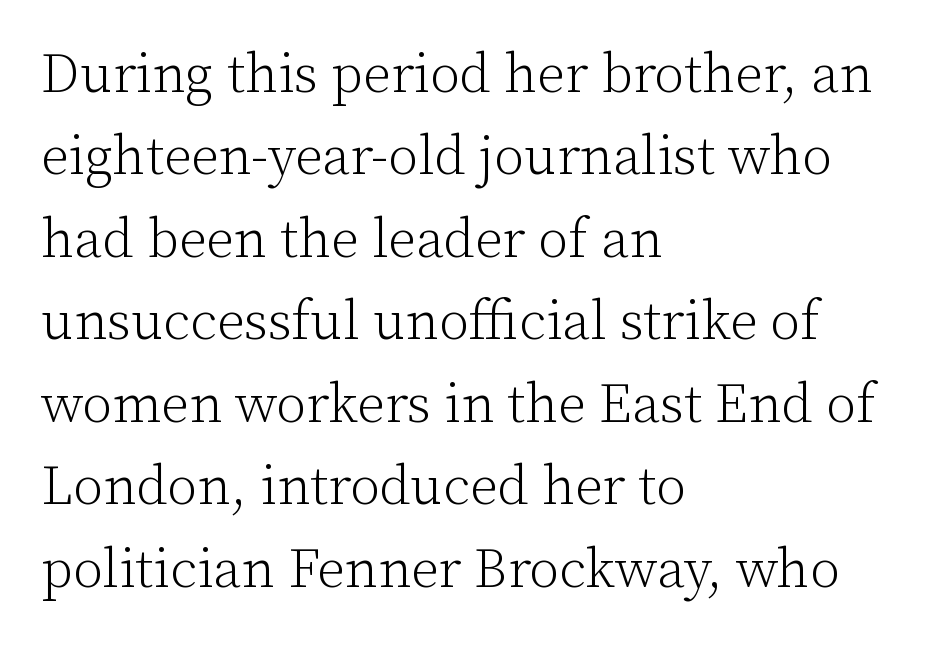
{"serif": "yes", "italic": "no", "bold": "no", "weight": "light", "width": "normal", "stroke_contrast": "low", "x_height": "medium", "monospaced": "no", "underline": "no", "align": "left", "line_spacing": "normal", "line_spacing_ratio": 1.5, "letter_spacing": "normal", "letter_spacing_em": 0.0, "glyph_px": 55}
